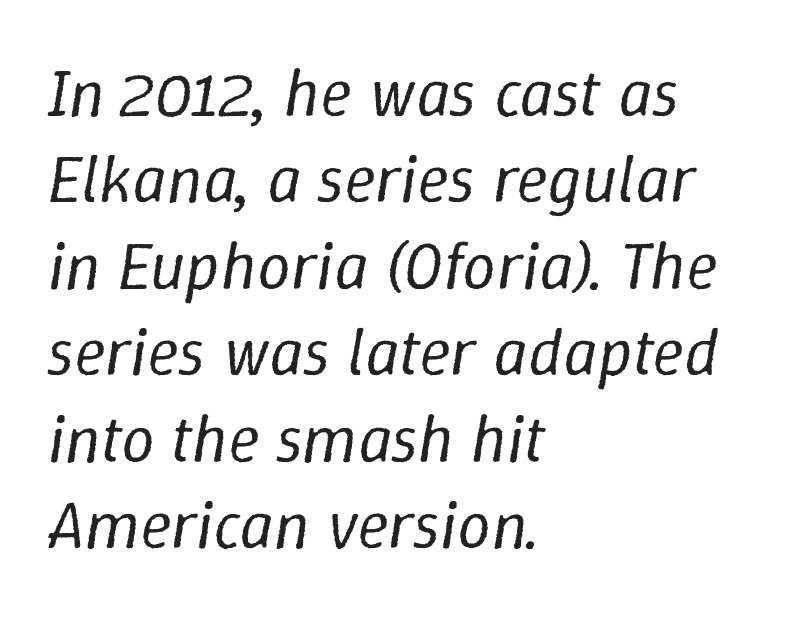
Q: Is the text bold? A: No.
Q: Is the text italic (slanted)? A: Yes, it leans right by about 9 degrees.
Q: Is the text underlined? A: No.
Q: How is the paragraph aligned? A: Left-aligned.
Q: Is the spacing between letters normal or unusually wide? A: Normal.
Q: Is the spacing between lines tight, normal or loose? A: Normal.
Q: Width (condensed, normal, or wide)? A: Normal.
Q: Stroke contrast? A: Low.
Q: x-height? A: Medium.
Q: Monospaced? A: No.
